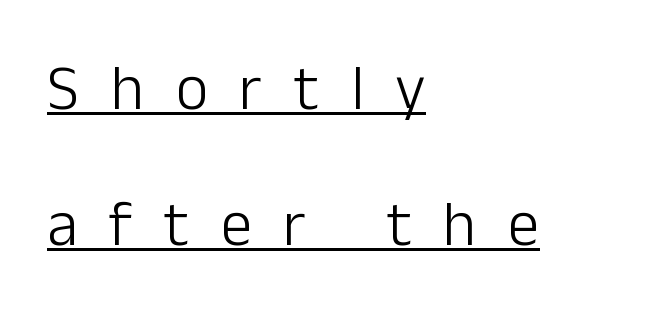
Q: Is the text bold? A: No.
Q: Is the text italic (slanted)? A: No, it is upright.
Q: Is the typeface a serif or a sans-serif typeface? A: Sans-serif.
Q: Is the text underlined? A: Yes.
Q: How is the paragraph aligned? A: Left-aligned.
Q: Is the spacing between letters normal or unusually wide? A: Unusually wide.
Q: Is the spacing between lines tight, normal or loose? A: Loose.
Q: Width (condensed, normal, or wide)? A: Normal.
Q: Stroke contrast? A: Low.
Q: x-height? A: Medium.
Q: Monospaced? A: No.
